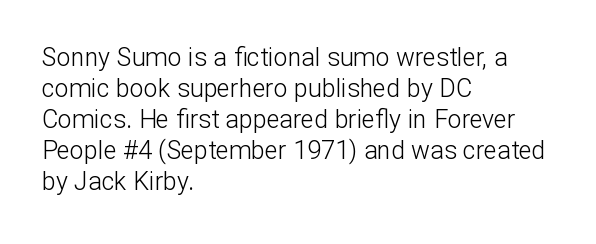
Q: Is the text bold? A: No.
Q: Is the text italic (slanted)? A: No, it is upright.
Q: Is the text underlined? A: No.
Q: How is the paragraph aligned? A: Left-aligned.
Q: Is the spacing between letters normal or unusually wide? A: Normal.
